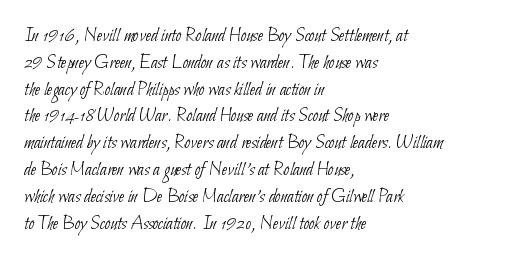
The image shows 20 px text type; set left-aligned, normal line spacing (1.34x), normal letter spacing, not underlined.
